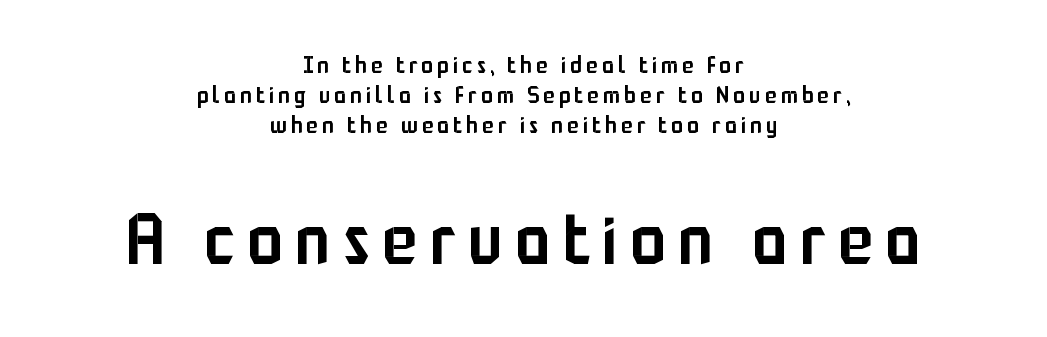
Q: Is the text bold? A: Semi-bold.
Q: Is the text italic (slanted)? A: No, it is upright.
Q: Is the typeface a serif or a sans-serif typeface? A: Sans-serif.
Q: Is the text underlined? A: No.
Q: How is the paragraph aligned? A: Centered.
Q: Is the spacing between lines tight, normal or loose? A: Normal.
Q: Which block of text is set in a larger size, the first (top) or the second (bottom)? A: The second (bottom) one.
Q: Width (condensed, normal, or wide)? A: Condensed.
Q: Stroke contrast? A: Low.
Q: x-height? A: Medium.
Q: Monospaced? A: No.
